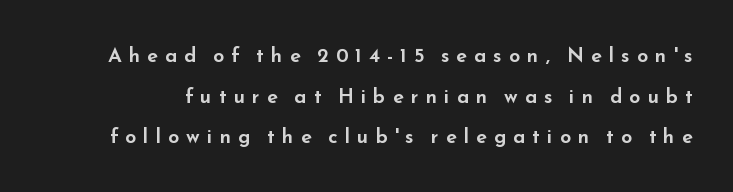
Posture: vertical. The passage shown has open, widely tracked lettering throughout. A bare baseline throughout the passage. These lines stand farther apart than default settings would place them.
